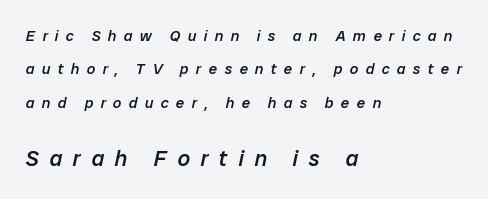
The image shows 22 px text type, italic (leaning right); set left-aligned, loose line spacing (2.23x), unusually wide letter spacing (+0.49 em), not underlined; the second (bottom) block is 1.47x larger.
